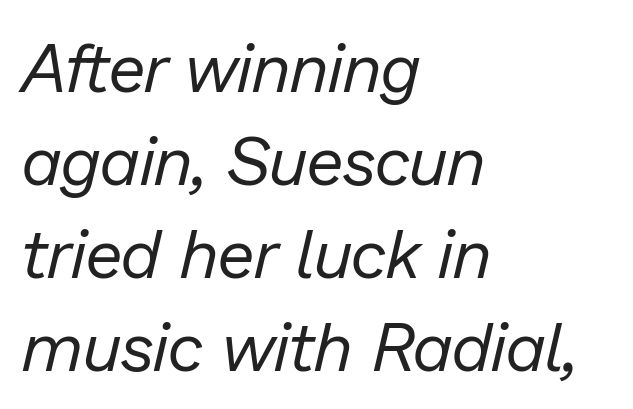
A classic flush-left, rag-right setting is used for this passage. Character widths vary here, with narrow letters taking less room than wide ones. The horizontal fit of the characters is conventional and even. Notice how the stems are inclined rather than vertical — that's the hallmark of italics.
